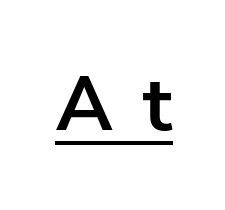
The image shows 76 px bold sans-serif type, upright; set unusually wide letter spacing (+0.4 em), underlined; low stroke contrast and a medium x-height.
